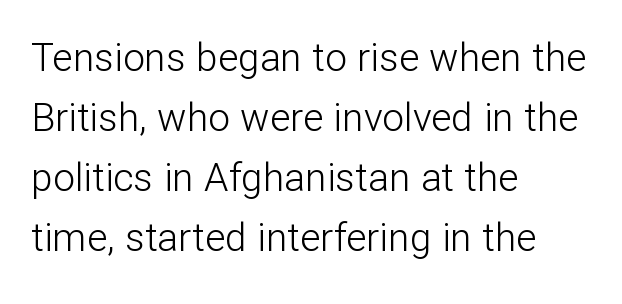
The image shows 39 px light sans-serif type, upright; set left-aligned, normal line spacing (1.54x), normal letter spacing, not underlined; low stroke contrast and a medium x-height.
